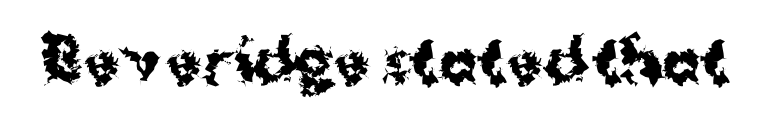
Glance below the letters and you will spot only blank space. The letters advance in unequal steps, a hallmark of proportional type. Typesetter's note: full bold, strokes at maximum text heaviness. The passage shown is typeset with a sans-serif family. The type is set solid horizontally, with unmodified tracking. Rendered with straight, roman letterforms.
